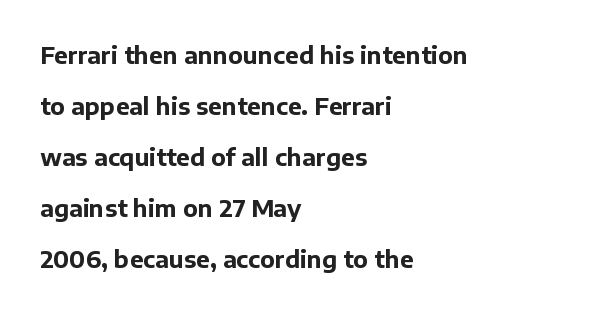
Successive baselines arrive slowly, with a big drop between each. Plain, unruled lines of type. A student would call this left alignment; a typographer would say flush left, rag right. Summary of weight: heavy, a full bold.
